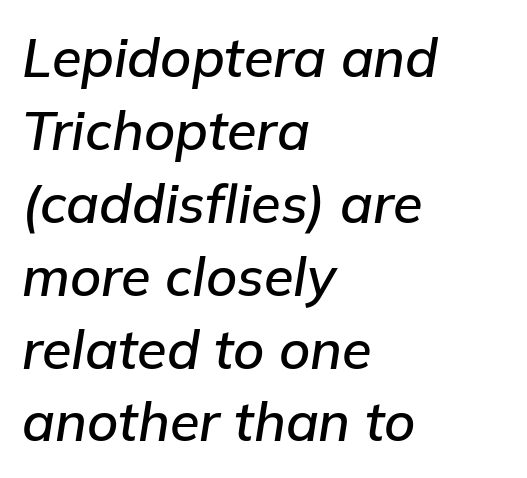
{"italic": "yes", "lean": "right", "slant_degrees": 9, "width": "normal", "stroke_contrast": "low", "x_height": "medium", "monospaced": "no", "underline": "no", "align": "left", "line_spacing": "normal", "line_spacing_ratio": 1.35, "letter_spacing": "normal", "letter_spacing_em": 0.0, "glyph_px": 54}
